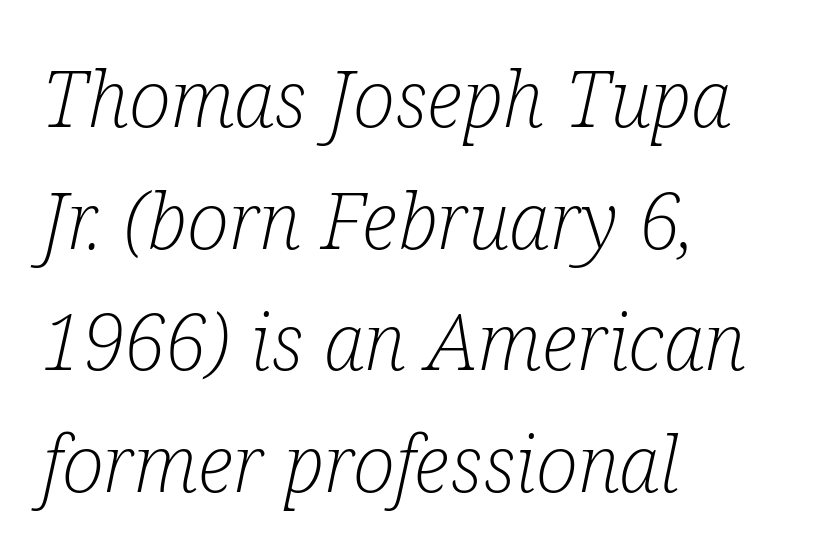
{"serif": "yes", "italic": "yes", "lean": "right", "slant_degrees": 12, "bold": "no", "weight": "light", "width": "condensed", "stroke_contrast": "low", "x_height": "medium", "monospaced": "no", "underline": "no", "align": "left", "line_spacing": "normal", "line_spacing_ratio": 1.54, "letter_spacing": "normal", "letter_spacing_em": 0.0, "glyph_px": 79}
